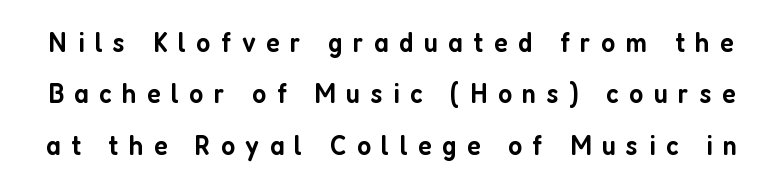
Q: Is the text bold? A: Semi-bold.
Q: Is the text italic (slanted)? A: No, it is upright.
Q: Is the typeface a serif or a sans-serif typeface? A: Sans-serif.
Q: Is the text underlined? A: No.
Q: Is the spacing between letters normal or unusually wide? A: Unusually wide.
Q: Width (condensed, normal, or wide)? A: Condensed.
Q: Stroke contrast? A: Low.
Q: x-height? A: Medium.
Q: Monospaced? A: No.
